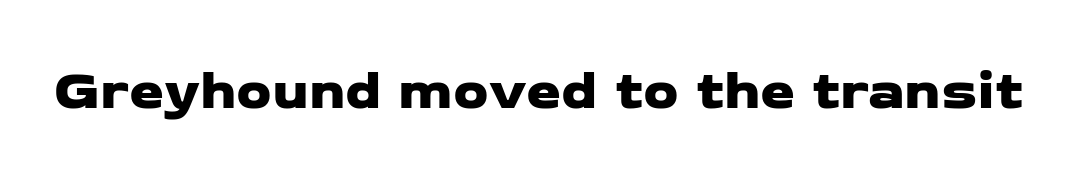
The image shows 56 px wide sans-serif type; set normal letter spacing, not underlined; low stroke contrast and a medium x-height.
